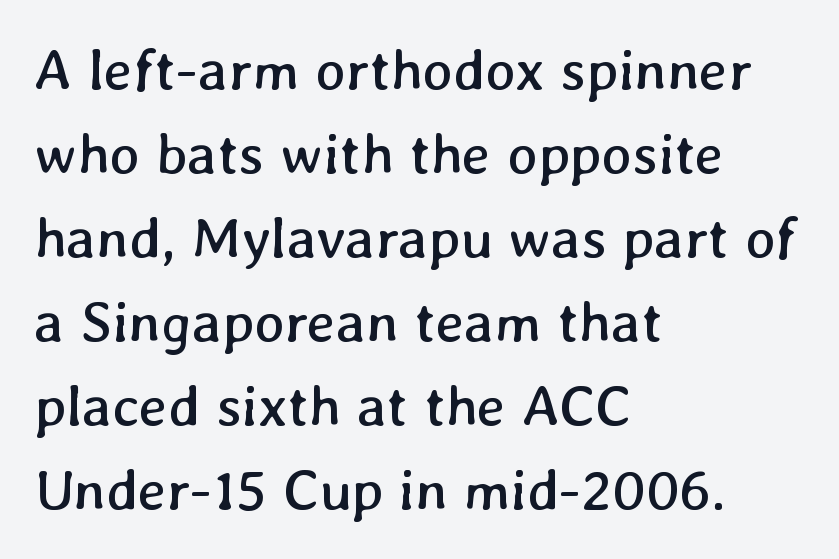
Q: Is the text bold? A: No.
Q: Is the text underlined? A: No.
Q: How is the paragraph aligned? A: Left-aligned.
Q: Is the spacing between letters normal or unusually wide? A: Normal.
Q: Is the spacing between lines tight, normal or loose? A: Normal.
Q: Width (condensed, normal, or wide)? A: Normal.
Q: Stroke contrast? A: Low.
Q: x-height? A: Medium.
Q: Monospaced? A: No.
